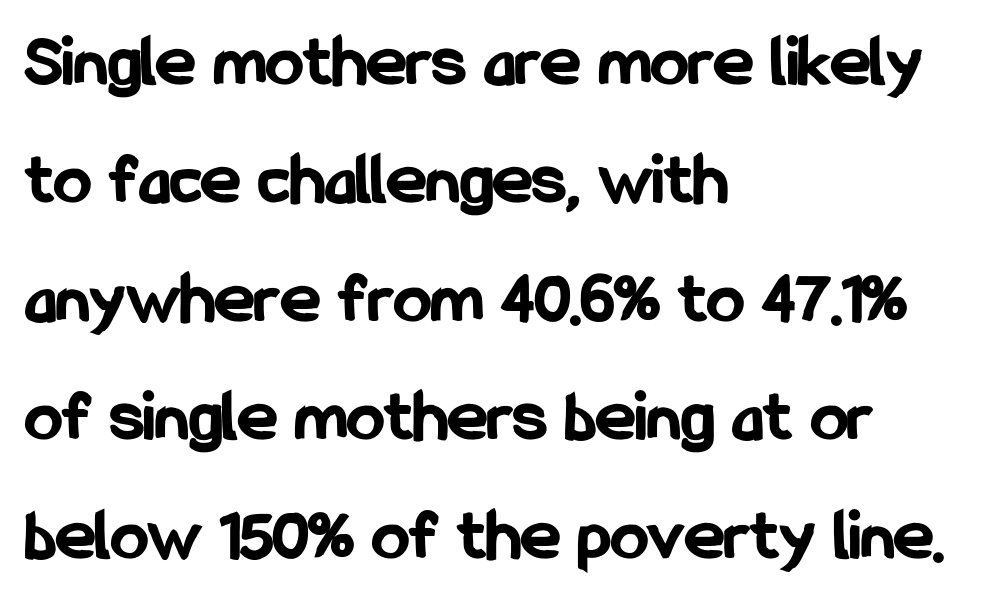
Q: Is the text bold? A: Yes.
Q: Is the text italic (slanted)? A: No, it is upright.
Q: Is the typeface a serif or a sans-serif typeface? A: Sans-serif.
Q: Is the text underlined? A: No.
Q: How is the paragraph aligned? A: Left-aligned.
Q: Is the spacing between letters normal or unusually wide? A: Normal.
Q: Is the spacing between lines tight, normal or loose? A: Normal.
Q: Width (condensed, normal, or wide)? A: Condensed.
Q: Stroke contrast? A: Low.
Q: x-height? A: Medium.
Q: Monospaced? A: No.
